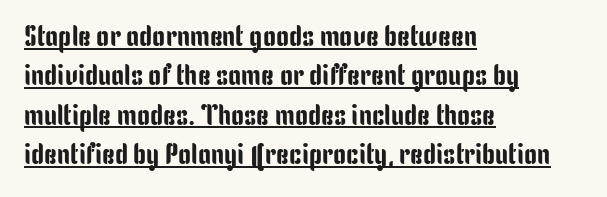
Q: Is the text italic (slanted)? A: No, it is upright.
Q: Is the typeface a serif or a sans-serif typeface? A: Sans-serif.
Q: Is the text underlined? A: Yes.
Q: How is the paragraph aligned? A: Left-aligned.
Q: Is the spacing between letters normal or unusually wide? A: Normal.
Q: Is the spacing between lines tight, normal or loose? A: Normal.
Q: Width (condensed, normal, or wide)? A: Condensed.
Q: Stroke contrast? A: Low.
Q: x-height? A: Medium.
Q: Monospaced? A: No.
